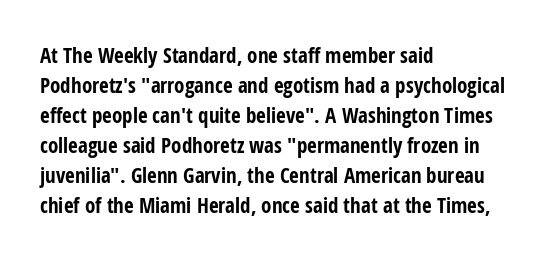
The image shows 21 px bold type, upright; set left-aligned, normal line spacing (1.43x), normal letter spacing, not underlined.
